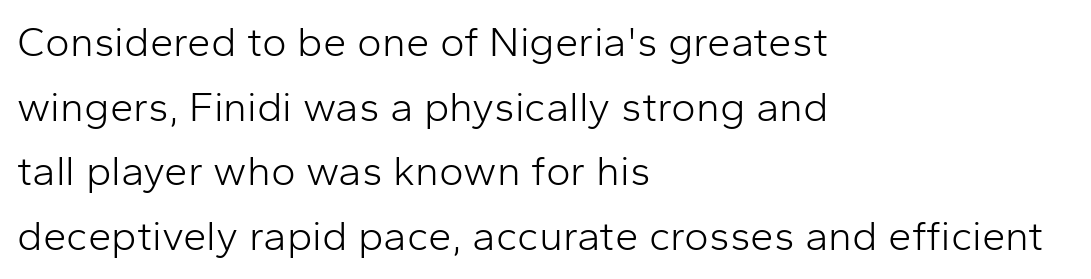
Each letter keeps its own natural width here, so spacing adapts to shape. This is not heavy type; no bold has been used. One-word summary of the alignment: left. The gaps between neighbouring characters are ordinary and unremarkable.
